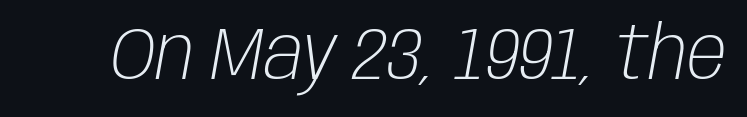
{"italic": "yes", "lean": "right", "slant_degrees": 10, "bold": "no", "weight": "light", "width": "condensed", "stroke_contrast": "low", "x_height": "large", "monospaced": "no", "underline": "no", "letter_spacing": "normal", "letter_spacing_em": 0.0, "glyph_px": 74}
